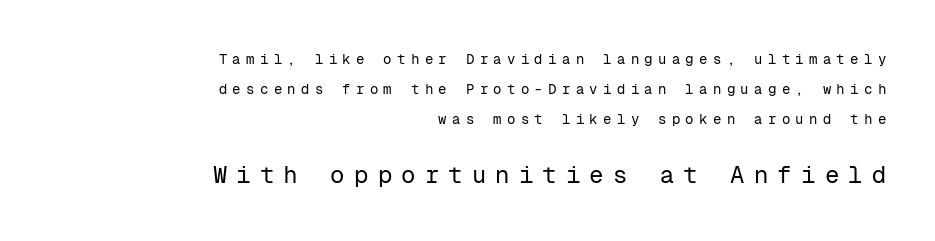
The image shows 24 px text type, upright; set right-aligned, loose line spacing (2.15x), unusually wide letter spacing (+0.38 em), not underlined; the second (bottom) block is 1.71x larger.
